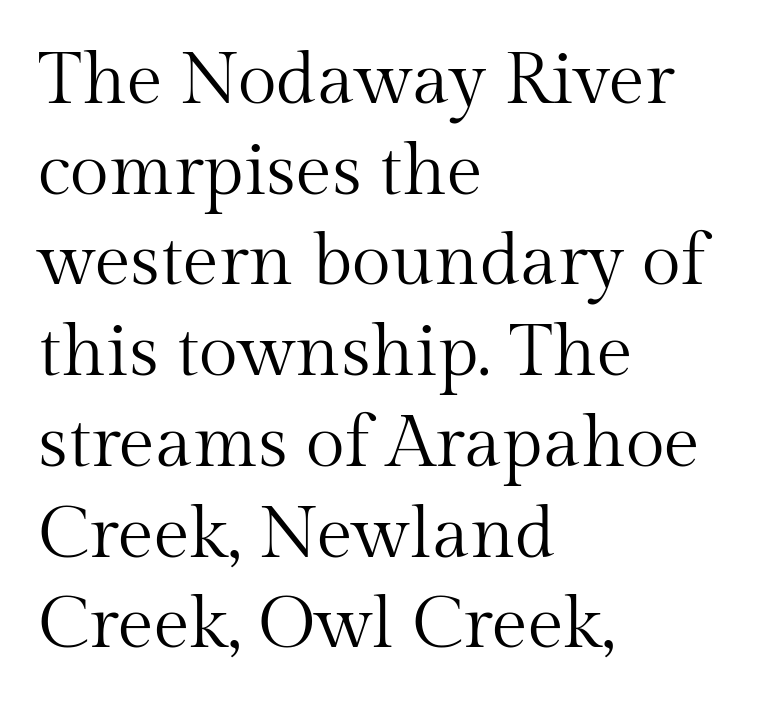
The image shows 72 px regular-weight serif type, upright; set left-aligned, normal line spacing (1.26x), normal letter spacing, not underlined; medium stroke contrast and a medium x-height.
